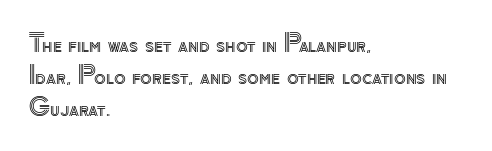
{"italic": "no", "underline": "no", "align": "left", "line_spacing": "normal", "line_spacing_ratio": 1.33, "letter_spacing": "normal", "letter_spacing_em": 0.0, "glyph_px": 24}
